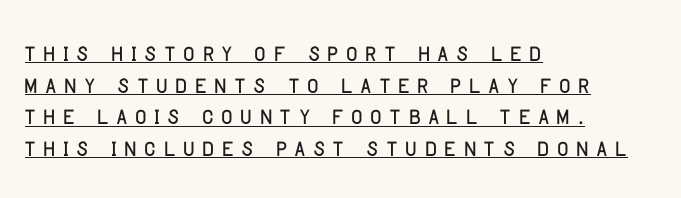
Q: Is the text italic (slanted)? A: No, it is upright.
Q: Is the typeface a serif or a sans-serif typeface? A: Sans-serif.
Q: Is the text underlined? A: Yes.
Q: How is the paragraph aligned? A: Left-aligned.
Q: Is the spacing between letters normal or unusually wide? A: Unusually wide.
Q: Is the spacing between lines tight, normal or loose? A: Tight.
Q: Width (condensed, normal, or wide)? A: Condensed.
Q: Stroke contrast? A: Low.
Q: x-height? A: Large.
Q: Monospaced? A: No.
